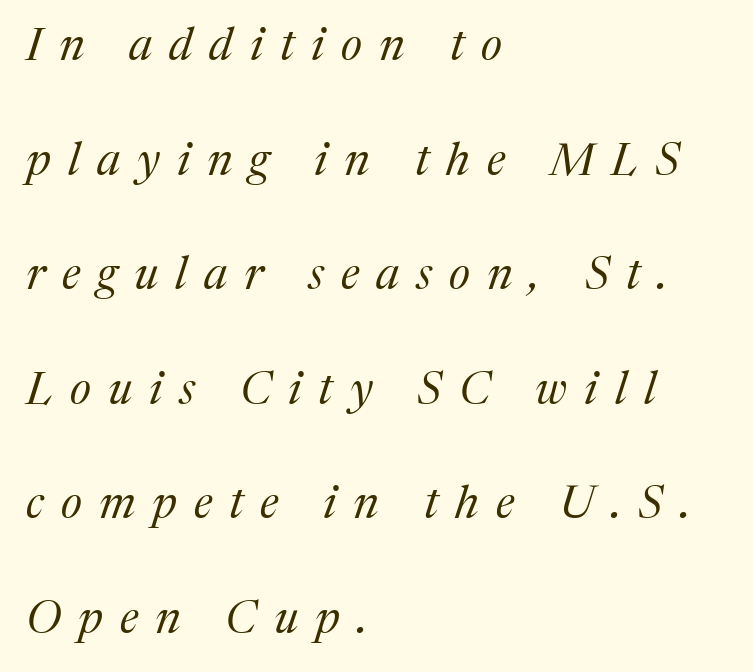
The image shows 46 px regular-weight serif type, italic (leaning right); set left-aligned, loose line spacing (2.49x), unusually wide letter spacing (+0.37 em), not underlined; medium stroke contrast and a medium x-height.
